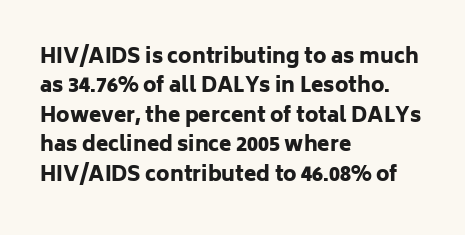
The image shows 20 px bold type, upright; set left-aligned, normal line spacing (1.47x), normal letter spacing, not underlined.
